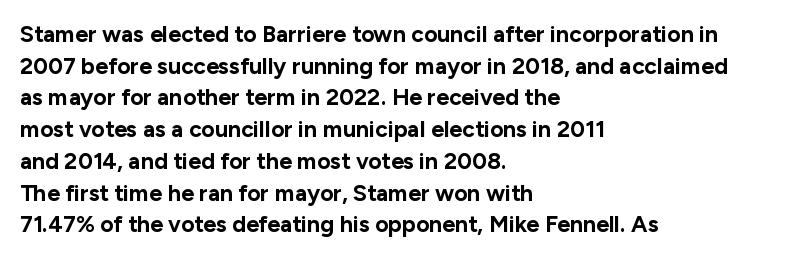
The lines are quadded left. Regular leading. Nothing unusual about the tracking: characters are spaced as the font intends. The font is running at its bold setting. Tall strokes in this sample are plumb rather than angled.
